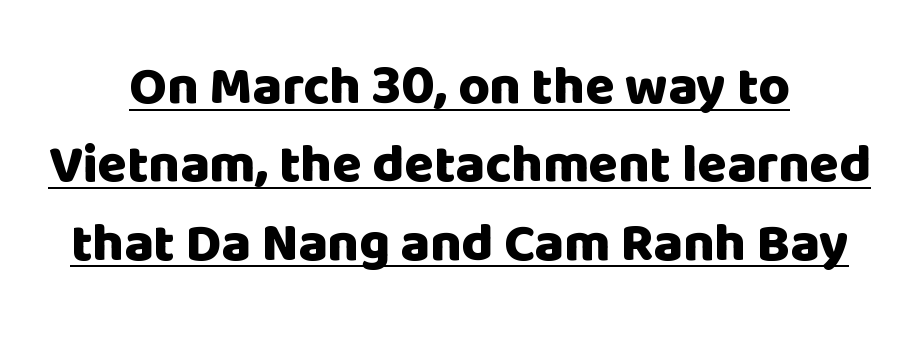
Q: Is the text bold? A: Yes.
Q: Is the text italic (slanted)? A: No, it is upright.
Q: Is the typeface a serif or a sans-serif typeface? A: Sans-serif.
Q: Is the text underlined? A: Yes.
Q: How is the paragraph aligned? A: Centered.
Q: Is the spacing between letters normal or unusually wide? A: Normal.
Q: Is the spacing between lines tight, normal or loose? A: Normal.
Q: Width (condensed, normal, or wide)? A: Normal.
Q: Stroke contrast? A: Low.
Q: x-height? A: Large.
Q: Monospaced? A: No.
